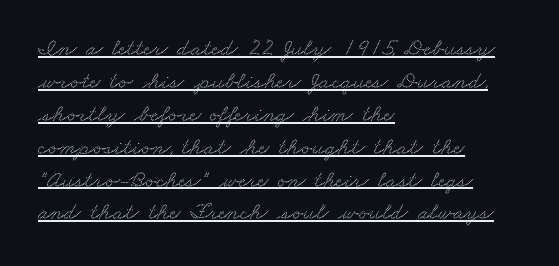
{"underline": "yes", "align": "left", "line_spacing": "normal", "line_spacing_ratio": 1.37, "letter_spacing": "normal", "letter_spacing_em": 0.0, "glyph_px": 24}
